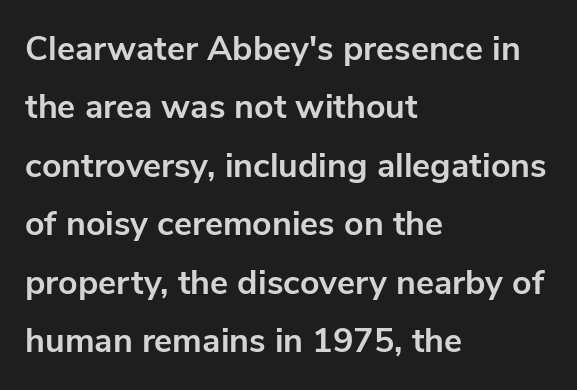
Q: Is the text bold? A: Yes.
Q: Is the text italic (slanted)? A: No, it is upright.
Q: Is the typeface a serif or a sans-serif typeface? A: Sans-serif.
Q: Is the text underlined? A: No.
Q: How is the paragraph aligned? A: Left-aligned.
Q: Is the spacing between letters normal or unusually wide? A: Normal.
Q: Width (condensed, normal, or wide)? A: Normal.
Q: Stroke contrast? A: Low.
Q: x-height? A: Medium.
Q: Monospaced? A: No.
